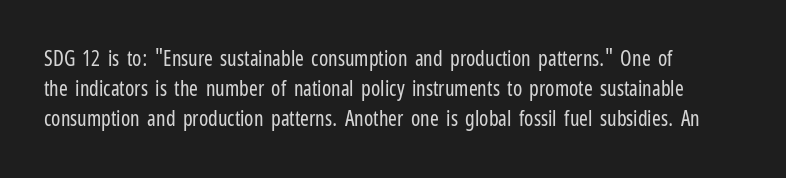
{"italic": "no", "bold": "no", "underline": "no", "line_spacing": "normal", "line_spacing_ratio": 1.44, "letter_spacing": "normal", "letter_spacing_em": 0.0, "glyph_px": 21}
